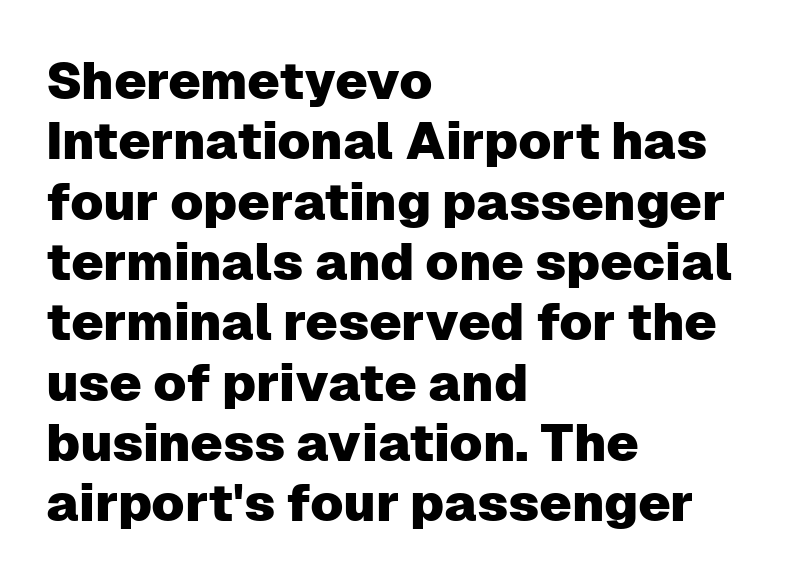
{"serif": "no", "italic": "no", "width": "normal", "stroke_contrast": "low", "x_height": "medium", "monospaced": "no", "underline": "no", "align": "left", "line_spacing_ratio": 1.16, "letter_spacing": "normal", "letter_spacing_em": 0.0, "glyph_px": 52}
